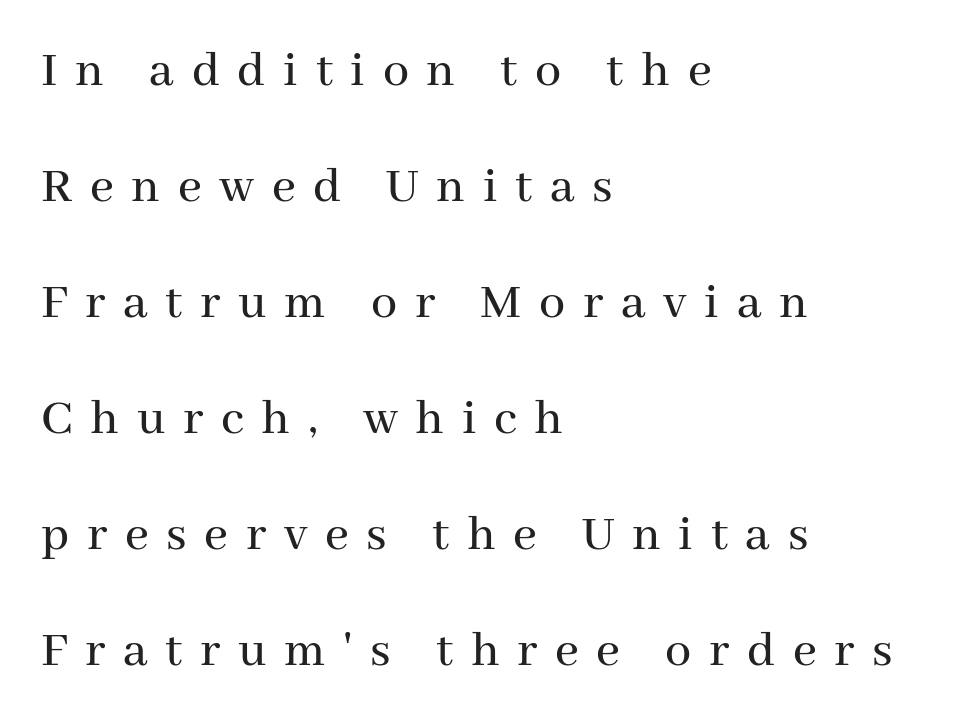
Visually the block forms a straight wall on the left and a jagged coastline on the right. Horizontal bands of white between lines are thick stripes. Posture: upright roman. The rendering uses natural spacing where letterforms have individual widths.
